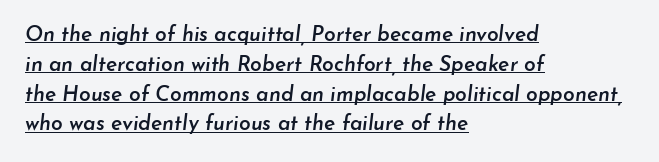
Each new line begins a customary step beneath the previous one. The horizontal fit of the characters is conventional and even. This sample is left-justified, so line endings fall wherever the words run out. Is there an underline? Yes — a line sits under the letters. Its strokes are somewhat broadened, the hallmark of semibold type.
